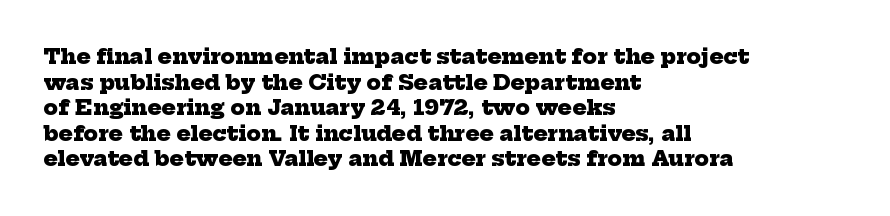
Q: Is the text bold? A: Yes.
Q: Is the text underlined? A: No.
Q: How is the paragraph aligned? A: Left-aligned.
Q: Is the spacing between letters normal or unusually wide? A: Normal.
